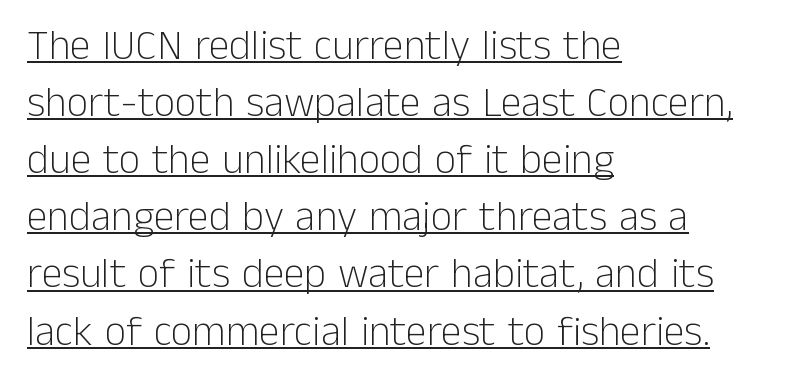
{"serif": "no", "italic": "no", "bold": "no", "weight": "light", "width": "normal", "stroke_contrast": "low", "x_height": "medium", "monospaced": "no", "underline": "yes", "align": "left", "line_spacing": "normal", "line_spacing_ratio": 1.36, "letter_spacing": "normal", "letter_spacing_em": 0.0, "glyph_px": 42}
